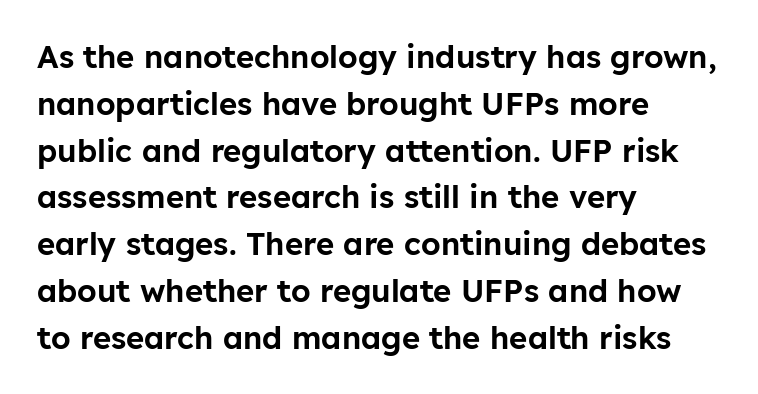
{"serif": "no", "italic": "no", "width": "normal", "stroke_contrast": "low", "x_height": "medium", "monospaced": "no", "underline": "no", "align": "left", "line_spacing": "normal", "line_spacing_ratio": 1.51, "letter_spacing": "normal", "letter_spacing_em": 0.0, "glyph_px": 31}
